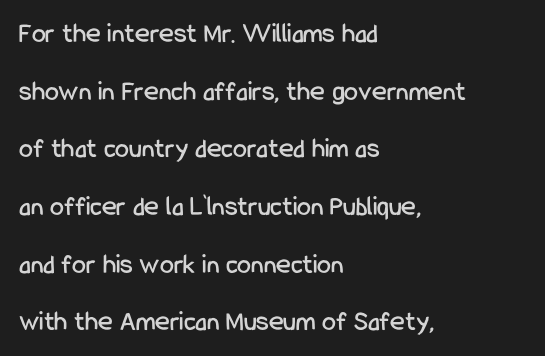
Leftover space on each line is placed entirely after the last word. Observe the absence of serifs on each vertical stroke in this sample. Just letters on the line, the space beneath them empty. Each letter keeps its own natural width here, so spacing adapts to shape. The letters stand straight up with perfectly vertical stems. The gaps between neighbouring characters are ordinary and unremarkable.
